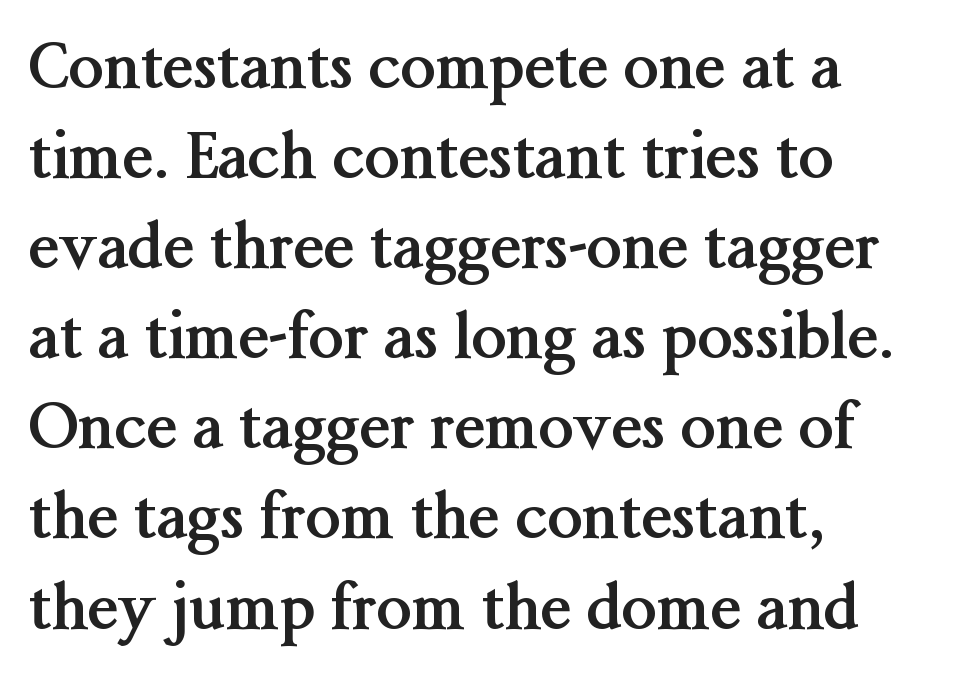
Q: Is the text bold? A: Yes.
Q: Is the text italic (slanted)? A: No, it is upright.
Q: Is the typeface a serif or a sans-serif typeface? A: Serif.
Q: Is the text underlined? A: No.
Q: How is the paragraph aligned? A: Left-aligned.
Q: Is the spacing between letters normal or unusually wide? A: Normal.
Q: Is the spacing between lines tight, normal or loose? A: Normal.
Q: Width (condensed, normal, or wide)? A: Normal.
Q: Stroke contrast? A: Medium.
Q: x-height? A: Medium.
Q: Monospaced? A: No.
